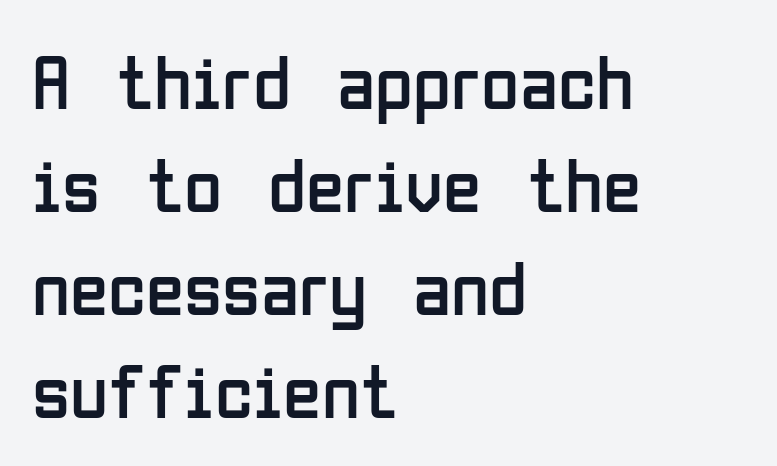
The image shows 78 px regular-weight, condensed sans-serif type, upright; set left-aligned, normal line spacing (1.32x), normal letter spacing, not underlined; low stroke contrast and a medium x-height.
